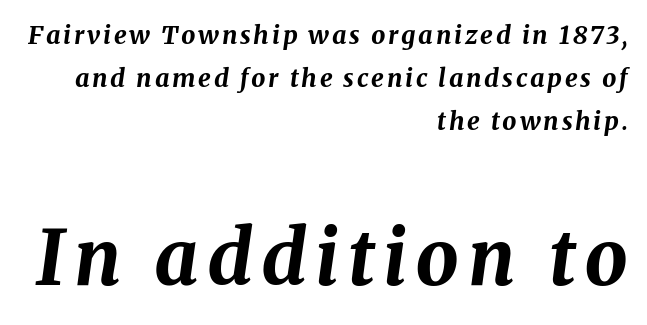
The foot of each line stays bare and open. Here the designer chose a conventional face with non-uniform glyph widths. Line ends are locked; line starts wander. Look at the glyph heights: the lower group is clearly the bigger setting. Plenty of ink on the page — the face is bold.
